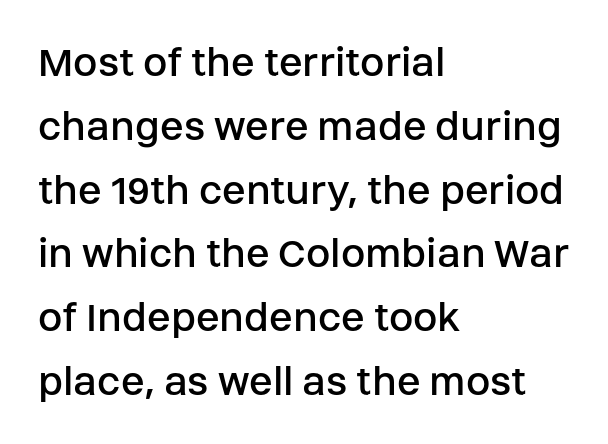
The image shows 44 px regular-weight sans-serif type, upright; set left-aligned, normal line spacing (1.45x), normal letter spacing, not underlined; low stroke contrast and a large x-height.
